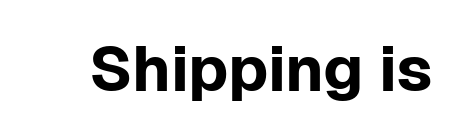
Q: Is the text italic (slanted)? A: No, it is upright.
Q: Is the typeface a serif or a sans-serif typeface? A: Sans-serif.
Q: Is the text underlined? A: No.
Q: Is the spacing between letters normal or unusually wide? A: Normal.
Q: Width (condensed, normal, or wide)? A: Normal.
Q: Stroke contrast? A: Low.
Q: x-height? A: Medium.
Q: Monospaced? A: No.
